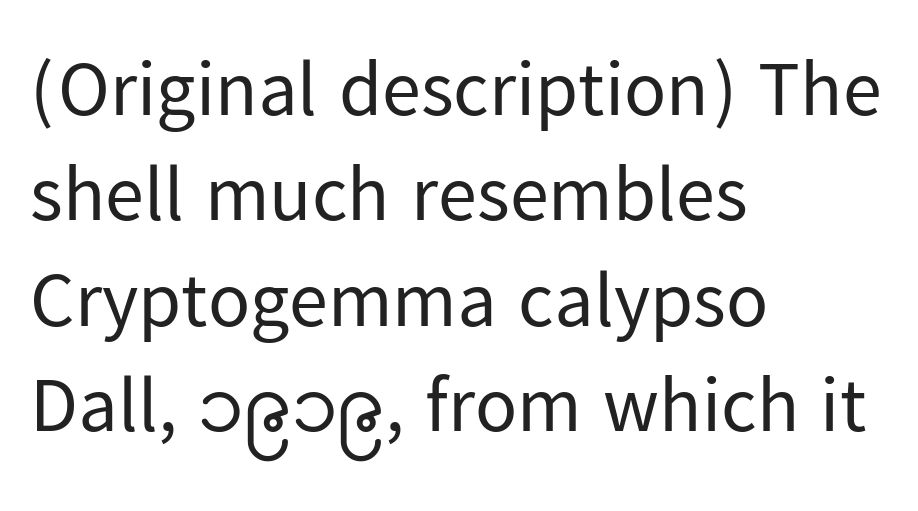
Is this a fixed-width face? No — the glyphs have proportional, varying widths. Horizontal alignment here is leftward, the default for most running prose. Lines of text with bare space underneath. Each word holds together tightly as a unit, with standard inter-letter gaps.
